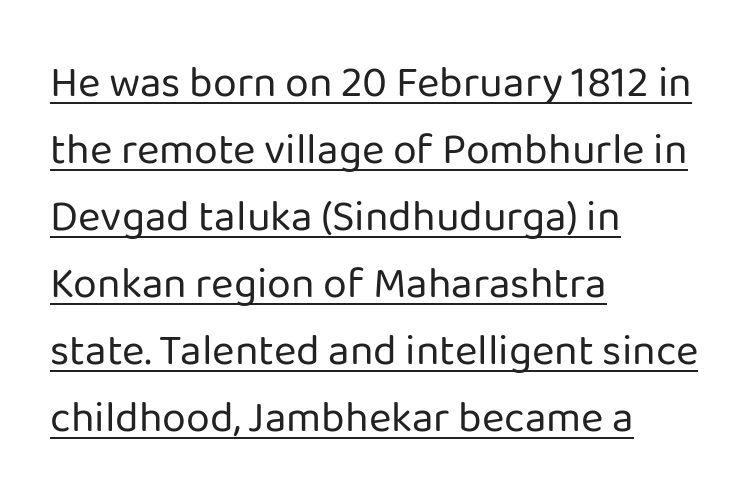
Q: Is the text bold? A: No.
Q: Is the text italic (slanted)? A: No, it is upright.
Q: Is the typeface a serif or a sans-serif typeface? A: Sans-serif.
Q: Is the text underlined? A: Yes.
Q: How is the paragraph aligned? A: Left-aligned.
Q: Is the spacing between letters normal or unusually wide? A: Normal.
Q: Is the spacing between lines tight, normal or loose? A: Normal.
Q: Width (condensed, normal, or wide)? A: Normal.
Q: Stroke contrast? A: Low.
Q: x-height? A: Medium.
Q: Monospaced? A: No.
